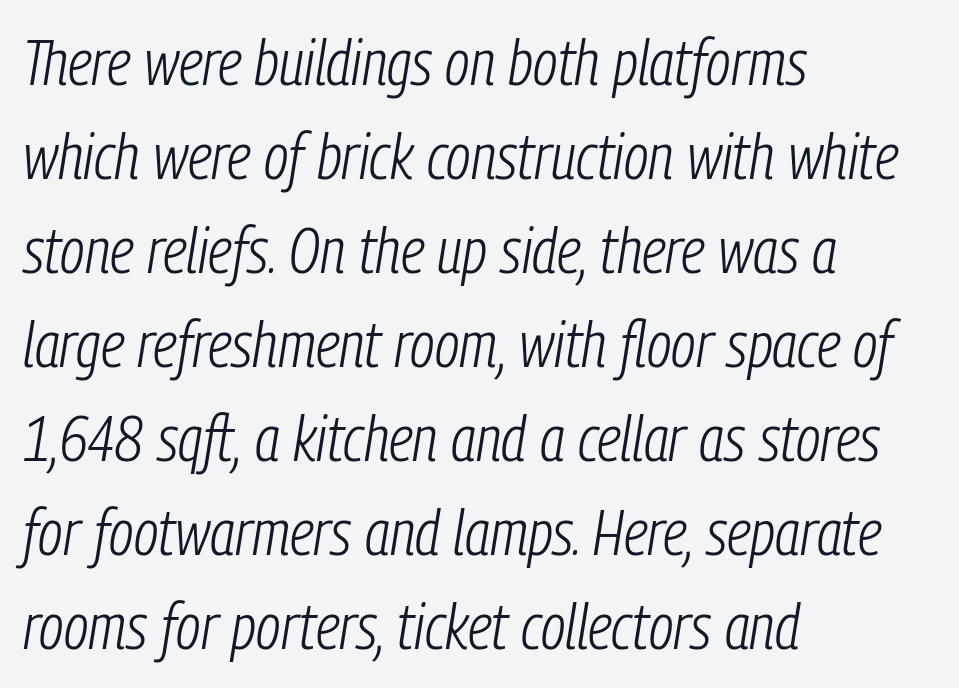
{"italic": "yes", "lean": "right", "slant_degrees": 9, "bold": "no", "weight": "light", "width": "condensed", "stroke_contrast": "low", "x_height": "medium", "monospaced": "no", "underline": "no", "align": "left", "line_spacing": "normal", "line_spacing_ratio": 1.47, "letter_spacing": "normal", "letter_spacing_em": 0.0, "glyph_px": 64}
